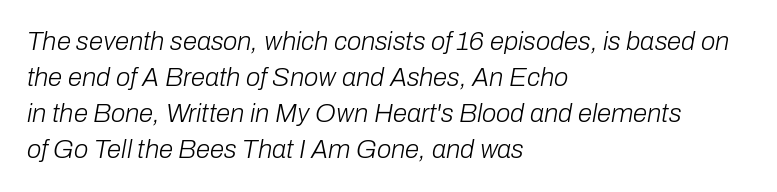
Leading matches the norm, producing a regular column. An italicized treatment has been applied to the whole sample. This sample uses plain, unmodified letter spacing. The ragged edge is on the right, which tells us the setting is flush left.
